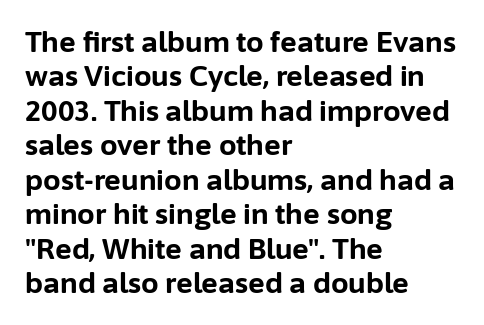
The image shows 28 px bold sans-serif type, upright; set left-aligned, line spacing 1.23x, normal letter spacing, not underlined; low stroke contrast and a medium x-height.
